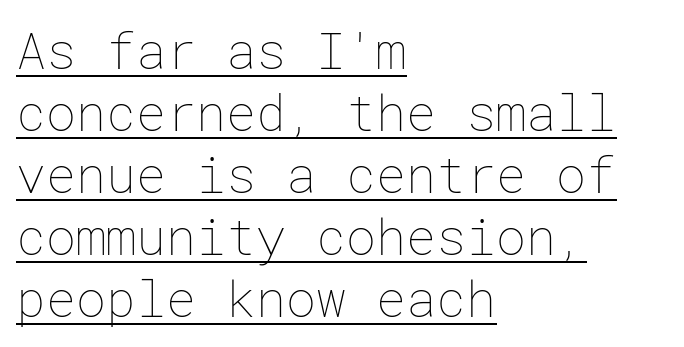
The image shows 50 px thin type, upright; set left-aligned, line spacing 1.24x, normal letter spacing, underlined; low stroke contrast and a medium x-height.
